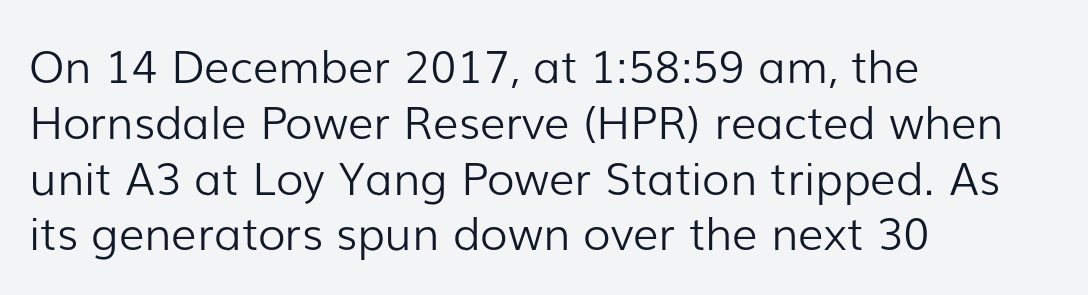
{"serif": "no", "italic": "no", "bold": "no", "weight": "light", "width": "normal", "stroke_contrast": "low", "x_height": "medium", "monospaced": "no", "underline": "no", "align": "left", "line_spacing_ratio": 1.24, "letter_spacing": "normal", "letter_spacing_em": 0.0, "glyph_px": 45}
